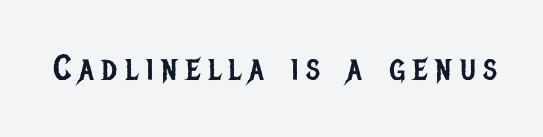
Q: Is the text bold? A: No.
Q: Is the text italic (slanted)? A: No, it is upright.
Q: Is the typeface a serif or a sans-serif typeface? A: Sans-serif.
Q: Is the text underlined? A: No.
Q: Is the spacing between letters normal or unusually wide? A: Unusually wide.
Q: Width (condensed, normal, or wide)? A: Condensed.
Q: Stroke contrast? A: Low.
Q: x-height? A: Large.
Q: Monospaced? A: No.
